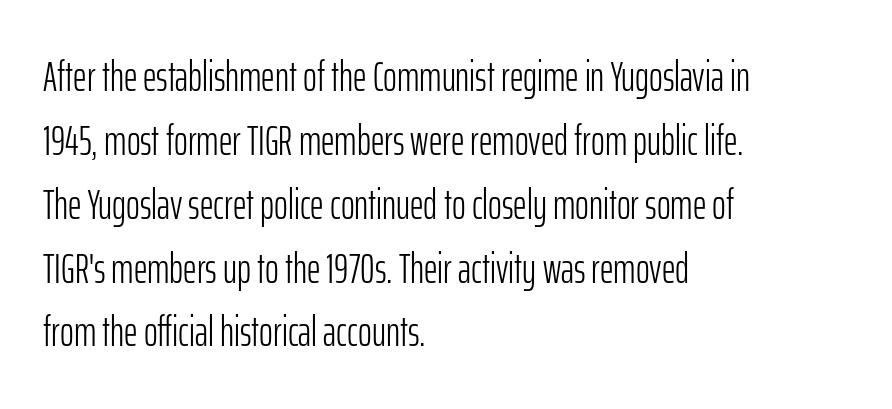
The image shows 42 px light, condensed sans-serif type, upright; set left-aligned, normal line spacing (1.52x), normal letter spacing, not underlined; low stroke contrast and a medium x-height.
